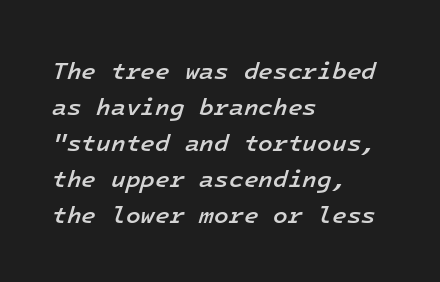
Q: Is the text bold? A: Semi-bold.
Q: Is the text italic (slanted)? A: Yes, it leans right by about 16 degrees.
Q: Is the text underlined? A: No.
Q: How is the paragraph aligned? A: Left-aligned.
Q: Is the spacing between letters normal or unusually wide? A: Normal.
Q: Is the spacing between lines tight, normal or loose? A: Normal.
